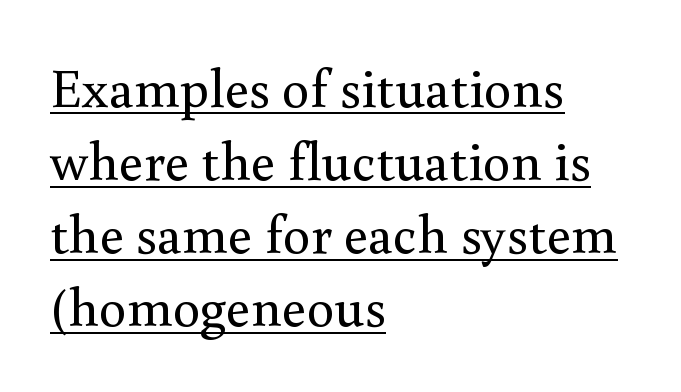
The image shows 55 px regular-weight serif type, upright; set left-aligned, normal line spacing (1.33x), normal letter spacing, underlined; medium stroke contrast and a small x-height.
